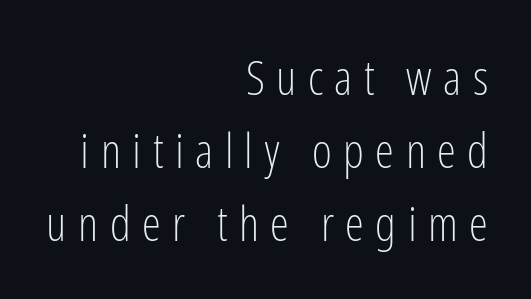
{"serif": "no", "italic": "no", "bold": "no", "weight": "light", "width": "condensed", "stroke_contrast": "low", "x_height": "medium", "monospaced": "no", "underline": "no", "align": "right", "line_spacing": "normal", "line_spacing_ratio": 1.52, "letter_spacing": "wide", "letter_spacing_em": 0.24, "glyph_px": 48}
